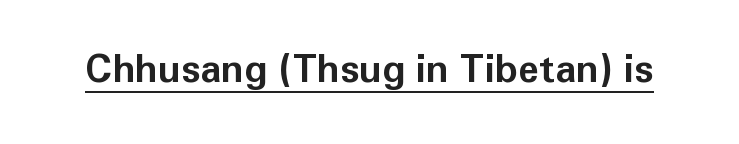
Quick note: underline on. Nope, not italic — everything's standing straight. Think of a printed novel: that variable character pitch is what you see here. Tracking value appears to be zero — textbook default spacing. Weight check: bold — yes, fully. Classification — sans serif.
